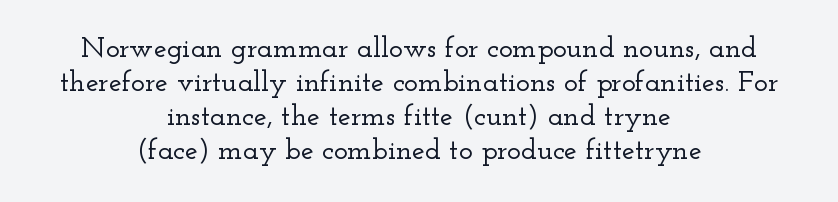
Is this a sans? No — the strokes have serifs. A centered setting, common on invitations and titles, is used for this passage. Nobody drew a line under any word here. You could call the tracking neutral — neither tight nor loose. The letters advance in unequal steps, a hallmark of proportional type.
